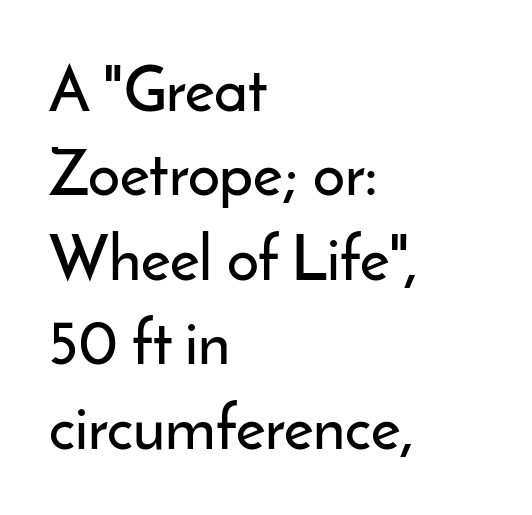
{"serif": "no", "italic": "no", "width": "normal", "stroke_contrast": "low", "x_height": "small", "monospaced": "no", "underline": "no", "align": "left", "line_spacing": "normal", "line_spacing_ratio": 1.34, "letter_spacing": "normal", "letter_spacing_em": 0.0, "glyph_px": 63}
